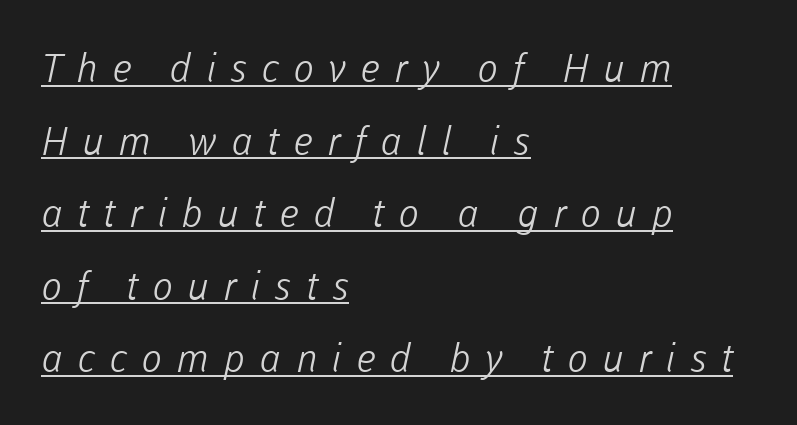
The image shows 39 px light sans-serif type; set left-aligned, line spacing 1.86x, unusually wide letter spacing (+0.37 em), underlined; low stroke contrast and a medium x-height.
